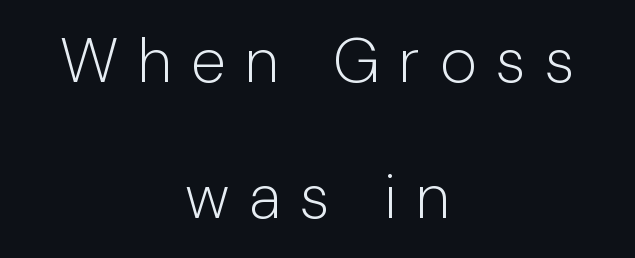
The image shows 63 px light sans-serif type, upright; set centered, loose line spacing (2.16x), unusually wide letter spacing (+0.31 em), not underlined; low stroke contrast and a medium x-height.
